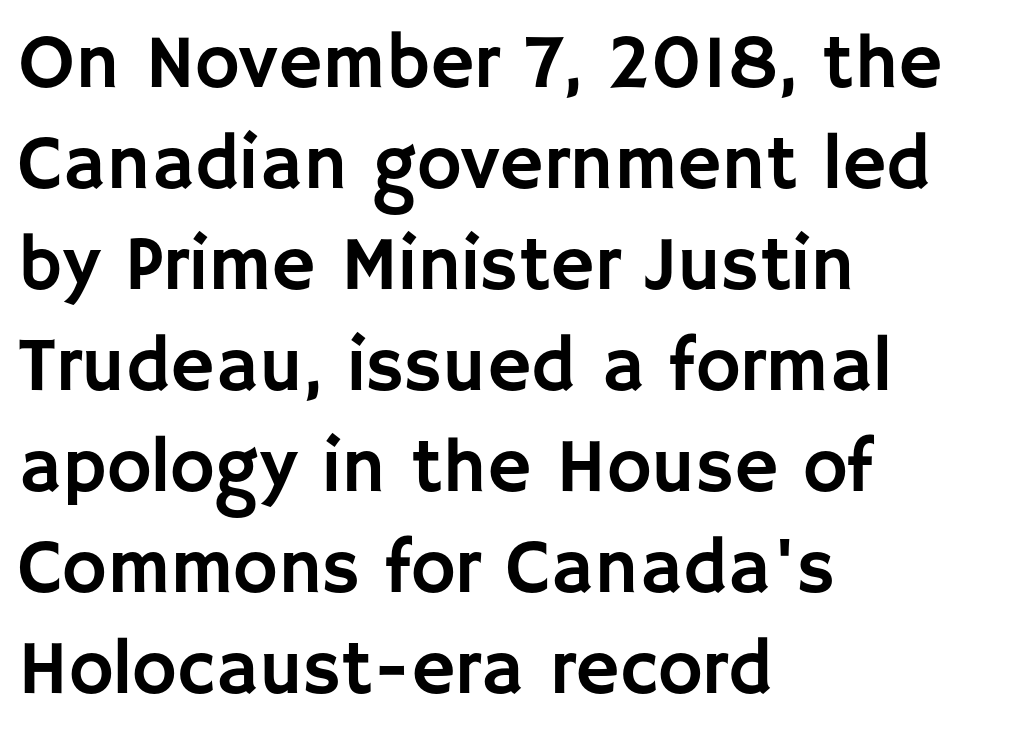
{"serif": "no", "italic": "no", "width": "normal", "stroke_contrast": "low", "x_height": "large", "monospaced": "no", "underline": "no", "align": "left", "line_spacing": "normal", "line_spacing_ratio": 1.33, "letter_spacing": "normal", "letter_spacing_em": 0.0, "glyph_px": 76}
